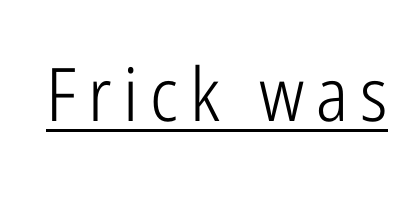
{"serif": "no", "italic": "no", "bold": "no", "weight": "light", "width": "condensed", "stroke_contrast": "low", "x_height": "medium", "monospaced": "no", "underline": "yes", "glyph_px": 74}
